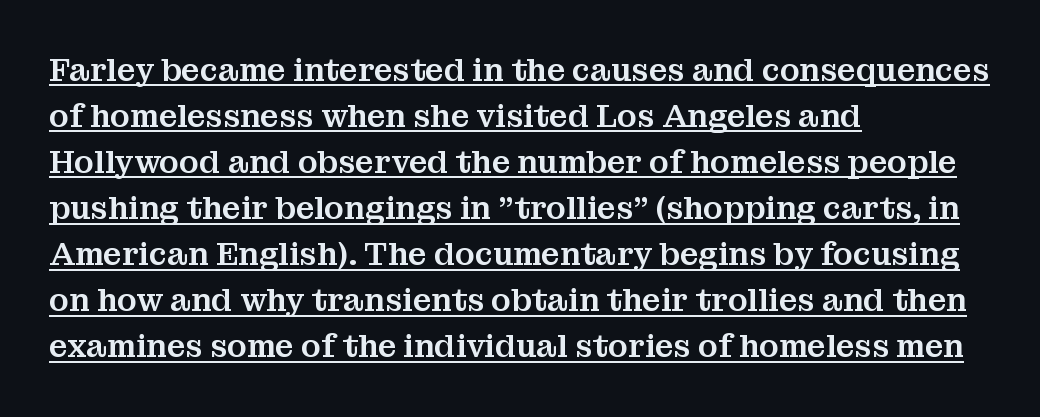
Q: Is the text italic (slanted)? A: No, it is upright.
Q: Is the typeface a serif or a sans-serif typeface? A: Serif.
Q: Is the text underlined? A: Yes.
Q: How is the paragraph aligned? A: Left-aligned.
Q: Is the spacing between letters normal or unusually wide? A: Normal.
Q: Is the spacing between lines tight, normal or loose? A: Normal.
Q: Width (condensed, normal, or wide)? A: Normal.
Q: Stroke contrast? A: Medium.
Q: x-height? A: Medium.
Q: Monospaced? A: No.
